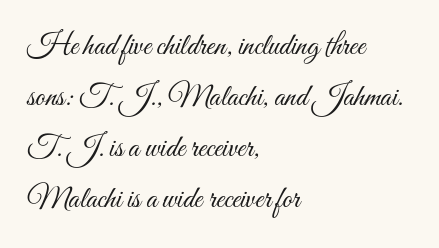
{"bold": "no", "weight": "light", "width": "condensed", "stroke_contrast": "medium", "x_height": "small", "monospaced": "no", "underline": "no", "align": "left", "line_spacing": "normal", "line_spacing_ratio": 1.65, "letter_spacing": "normal", "letter_spacing_em": 0.0, "glyph_px": 31}
